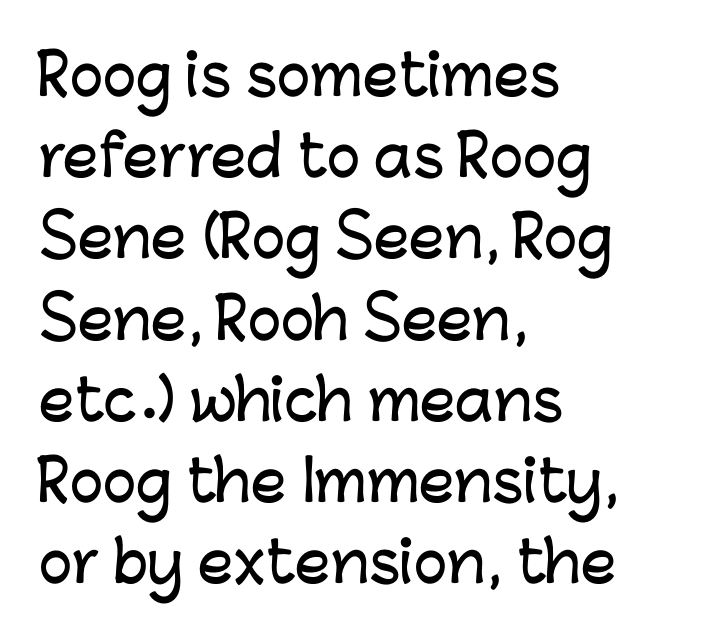
Vertical strokes here are truly vertical. Vertically, the passage feels balanced, rows spaced as you'd expect. Is this a fixed-width face? No — the glyphs have proportional, varying widths. What stands out about the letter spacing? Nothing — it is the standard amount. This sample uses a sans-serif face.
